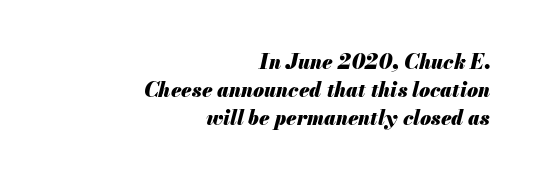
The image shows 20 px bold type, italic (leaning right); set right-aligned, normal line spacing (1.41x), normal letter spacing, not underlined.
